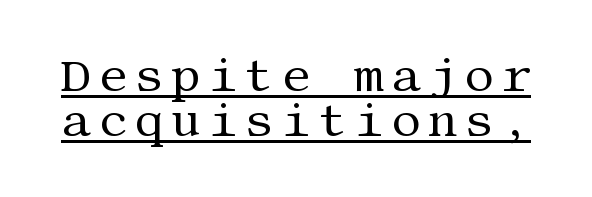
The image shows 47 px regular-weight serif type, upright; set tight line spacing (0.96x), underlined; medium stroke contrast and a large x-height.
